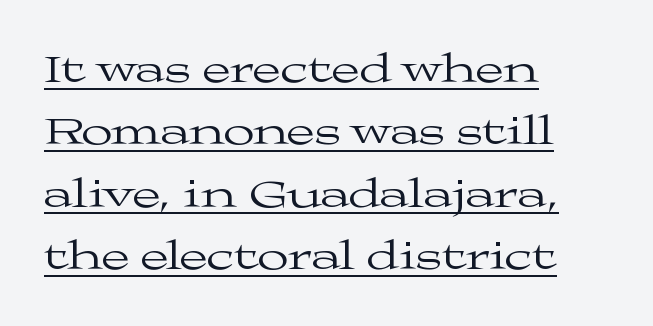
There is no visible air inserted between adjacent glyphs. The strokes are not fattened; the text isn't bold. Does the leading feel generous? No, just average. Line starts are locked; line ends wander. This sample has the flowing, uneven cadence of proportional lettering. Nope, not italic — everything's standing straight.
